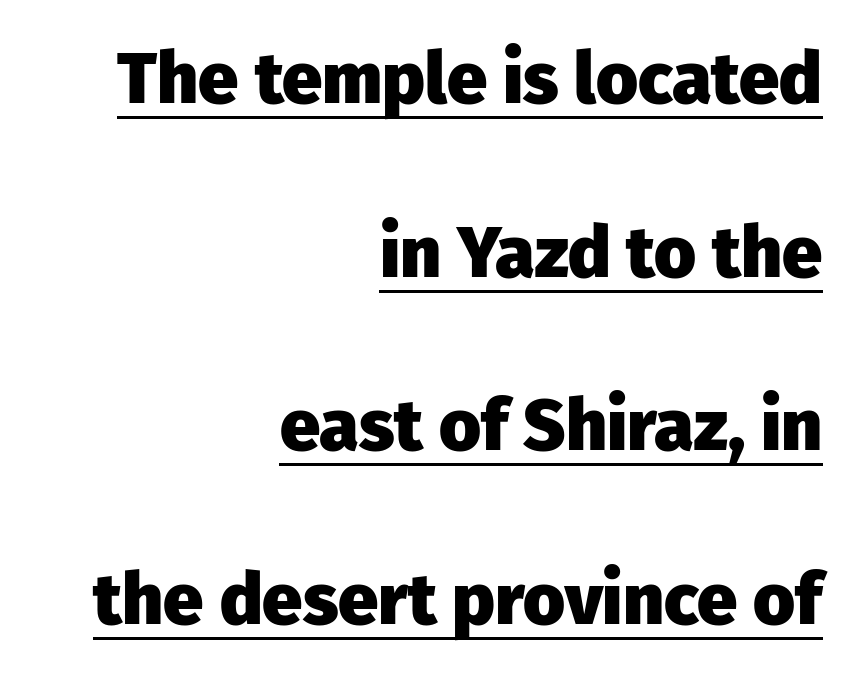
Plenty of ink on the page — the face is bold. Compared with a flush-left layout, this one pins lines to the opposite, right side. A typesetter would call this leading open, well beyond the default. Inter-character spacing is left at the font's built-in metrics. Quick note: not italic, upright.
